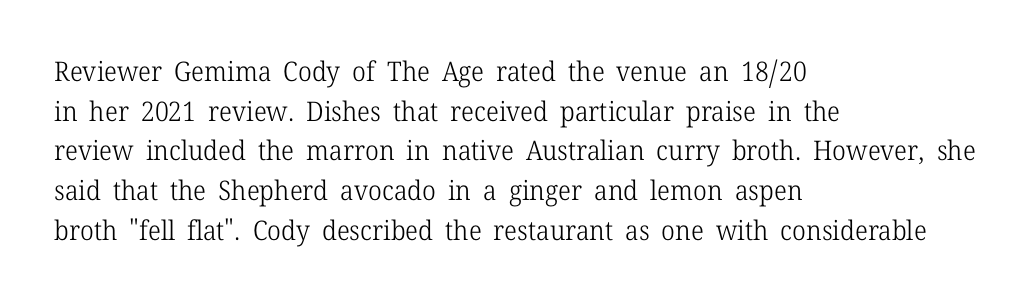
{"italic": "no", "bold": "no", "underline": "no", "align": "left", "line_spacing": "normal", "line_spacing_ratio": 1.47, "letter_spacing": "normal", "letter_spacing_em": 0.0, "glyph_px": 27}
